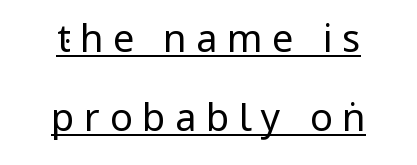
Q: Is the text bold? A: No.
Q: Is the text italic (slanted)? A: No, it is upright.
Q: Is the typeface a serif or a sans-serif typeface? A: Sans-serif.
Q: Is the text underlined? A: Yes.
Q: How is the paragraph aligned? A: Centered.
Q: Is the spacing between letters normal or unusually wide? A: Unusually wide.
Q: Is the spacing between lines tight, normal or loose? A: Loose.
Q: Width (condensed, normal, or wide)? A: Condensed.
Q: Stroke contrast? A: Low.
